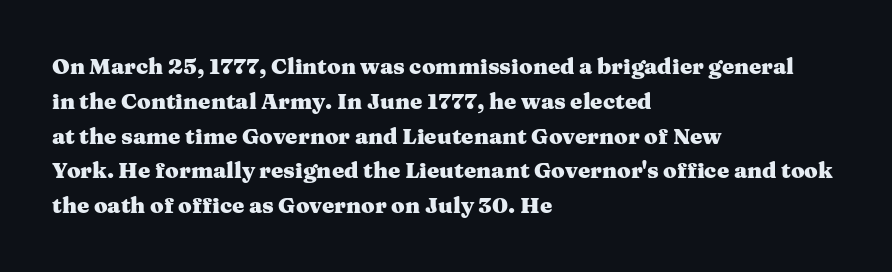
{"italic": "no", "bold": "yes", "underline": "no", "align": "left", "line_spacing": "normal", "line_spacing_ratio": 1.58, "letter_spacing": "normal", "letter_spacing_em": 0.0, "glyph_px": 22}
